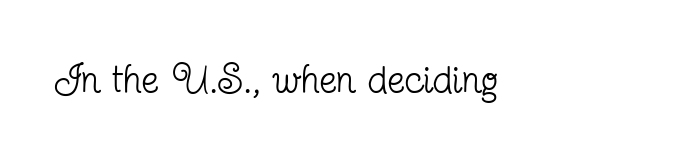
Q: Is the text bold? A: No.
Q: Is the text italic (slanted)? A: No, it is upright.
Q: Is the typeface a serif or a sans-serif typeface? A: Serif.
Q: Is the text underlined? A: No.
Q: Is the spacing between letters normal or unusually wide? A: Normal.
Q: Width (condensed, normal, or wide)? A: Condensed.
Q: Stroke contrast? A: Low.
Q: x-height? A: Medium.
Q: Monospaced? A: No.
